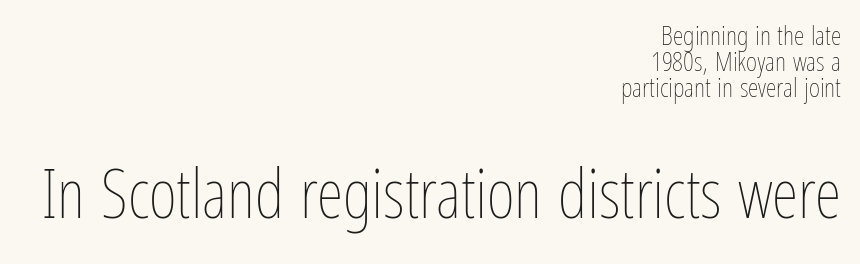
Q: Is the text bold? A: No.
Q: Is the text italic (slanted)? A: No, it is upright.
Q: Is the text underlined? A: No.
Q: How is the paragraph aligned? A: Right-aligned.
Q: Is the spacing between letters normal or unusually wide? A: Normal.
Q: Is the spacing between lines tight, normal or loose? A: Tight.
Q: Which block of text is set in a larger size, the first (top) or the second (bottom)? A: The second (bottom) one.
Q: Width (condensed, normal, or wide)? A: Condensed.
Q: Stroke contrast? A: Low.
Q: x-height? A: Medium.
Q: Monospaced? A: No.
